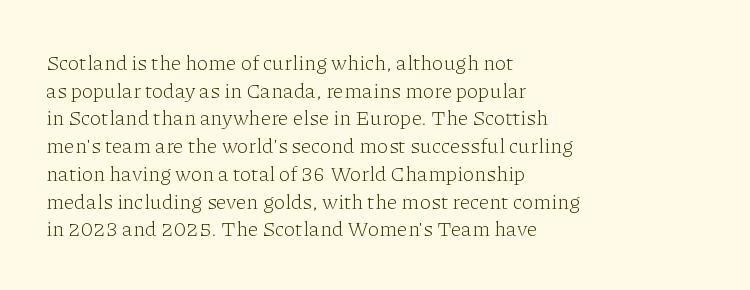
{"italic": "no", "bold": "no", "underline": "no", "align": "left", "line_spacing": "normal", "line_spacing_ratio": 1.32, "letter_spacing": "normal", "letter_spacing_em": 0.0, "glyph_px": 21}
